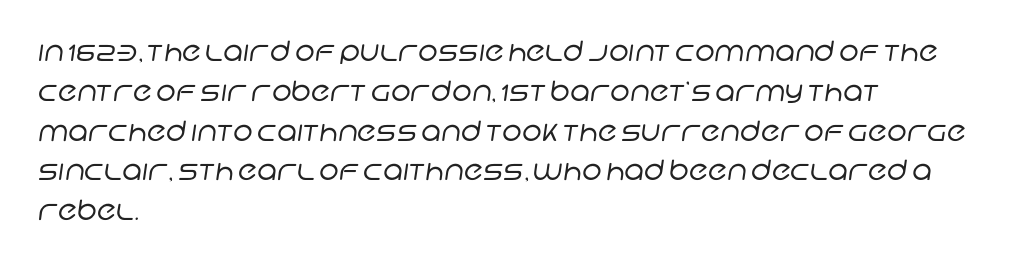
This sample has the flowing, uneven cadence of proportional lettering. The block of text has a typical density, with ordinary space between rows. Type without underlining. No letter is thick-stroked: the sample isn't bold. The text was rendered using a sans face with plain stroke endings.
